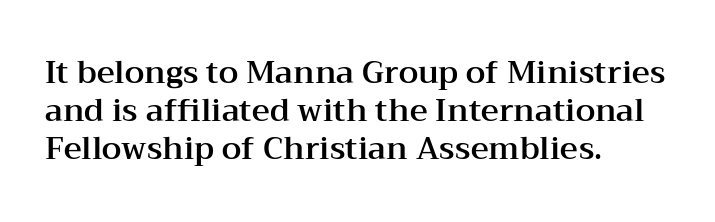
The lines are quadded left. Here the glyphs are tracked normally, forming tight word shapes. Unmarked baselines from the first word to the last. Proportional: the letters do not fall into vertical columns.
